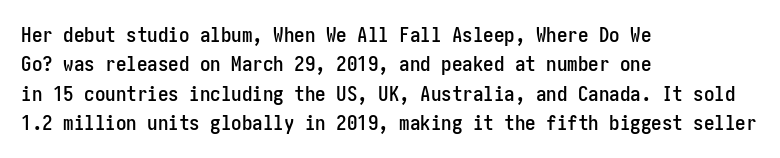
{"italic": "no", "underline": "no", "align": "left", "line_spacing": "normal", "line_spacing_ratio": 1.4, "letter_spacing": "normal", "letter_spacing_em": 0.0, "glyph_px": 21}
